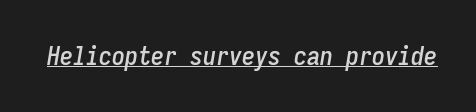
No extra tracking has been applied to these lines. Every character sits at an angle, as italics do. Students, observe the line beneath the letters — that is underlining.
